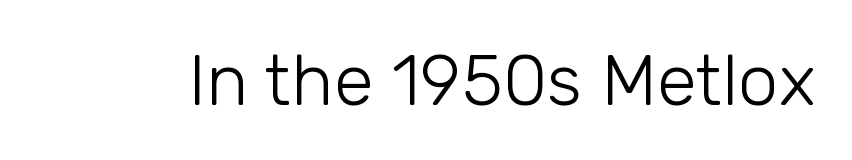
The image shows 72 px light sans-serif type, upright; set normal letter spacing, not underlined; low stroke contrast and a medium x-height.
